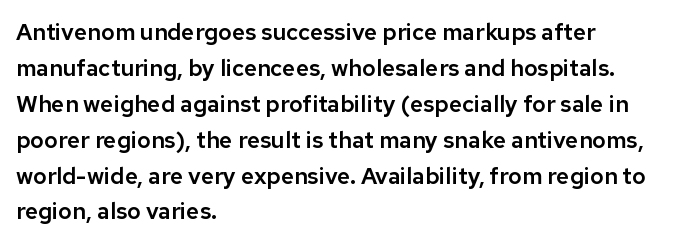
{"italic": "no", "underline": "no", "align": "left", "line_spacing": "normal", "line_spacing_ratio": 1.56, "letter_spacing": "normal", "letter_spacing_em": 0.0, "glyph_px": 23}
